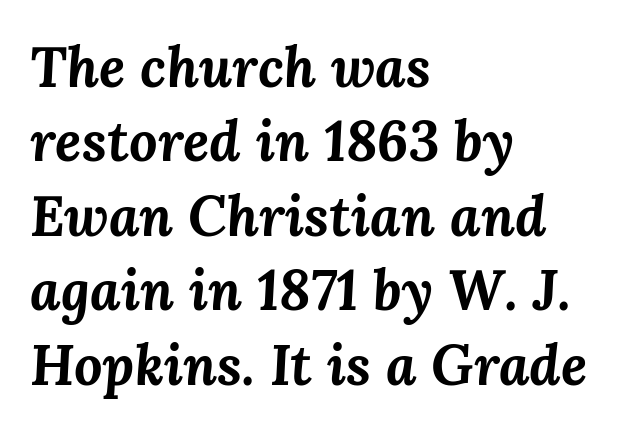
The image shows 56 px bold type, italic (leaning right); set left-aligned, normal line spacing (1.33x), normal letter spacing, not underlined; medium stroke contrast and a medium x-height.
